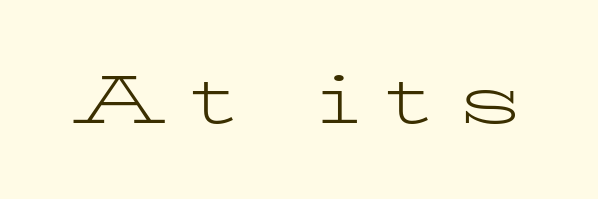
The image shows 67 px light, wide serif type, upright; set unusually wide letter spacing (+0.39 em), not underlined; low stroke contrast and a medium x-height.
